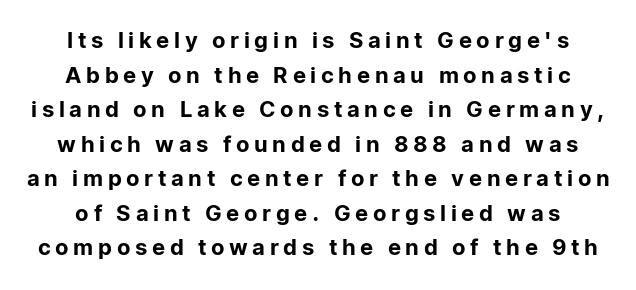
The designer left line spacing at the default. The letters stand upright; this is a roman face. In terms of letterspacing, this is a distinctly airy, spread setting. Where is the straight margin? There isn't one; the lines are centered.
